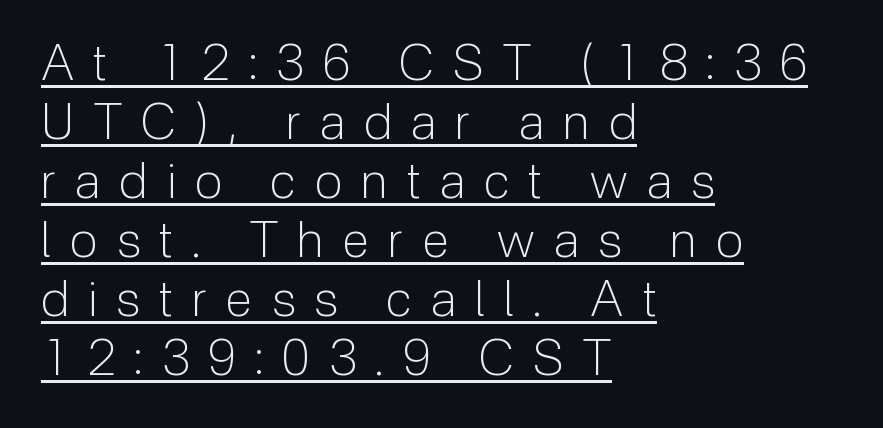
{"serif": "no", "italic": "no", "bold": "no", "weight": "light", "width": "normal", "stroke_contrast": "low", "x_height": "medium", "monospaced": "no", "underline": "yes", "align": "left", "line_spacing_ratio": 1.18, "letter_spacing": "wide", "letter_spacing_em": 0.38, "glyph_px": 50}
